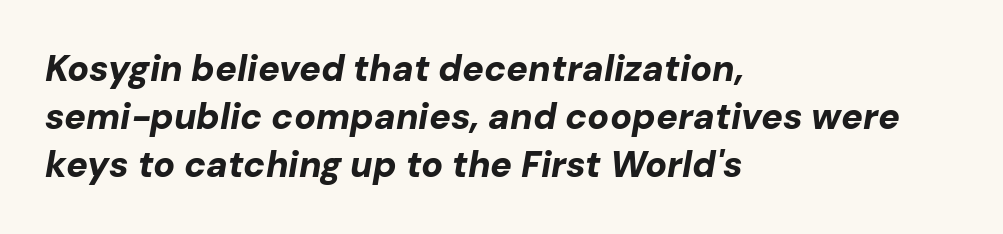
Words float on clear page, feet unadorned. The letters advance in unequal steps, a hallmark of proportional type. Observe the lean: these are italic letterforms. Glyph-to-glyph distance matches everyday printed text. Weight check: bold — yes, fully.
